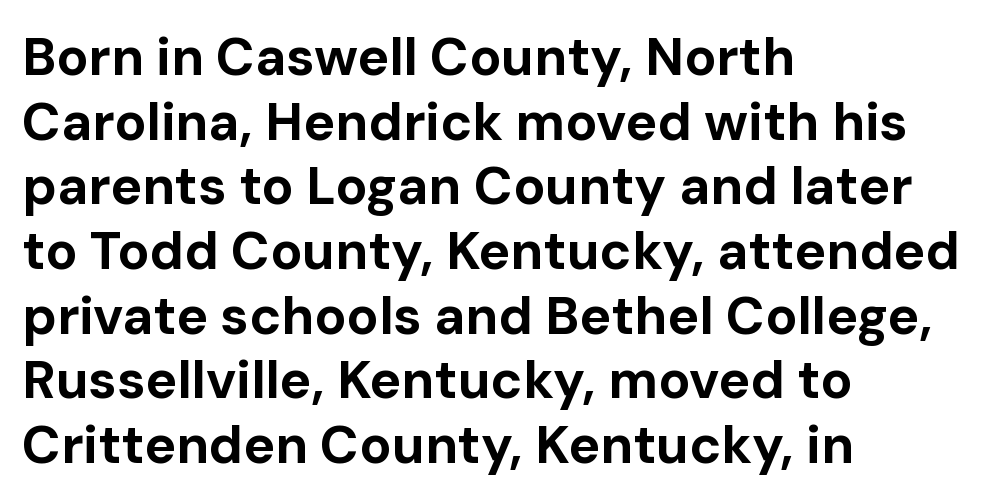
The image shows 53 px bold sans-serif type, upright; set left-aligned, line spacing 1.22x, normal letter spacing, not underlined; low stroke contrast and a medium x-height.
